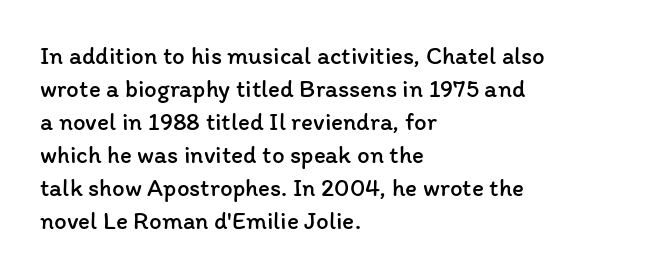
The setting favours the left margin, as ordinary paragraphs usually do. The letters stand upright; this is a roman face. Does the leading feel generous? No, just average. The passage shown has conventional tracking throughout. Each stroke keeps to a modest, everyday thickness or less.
